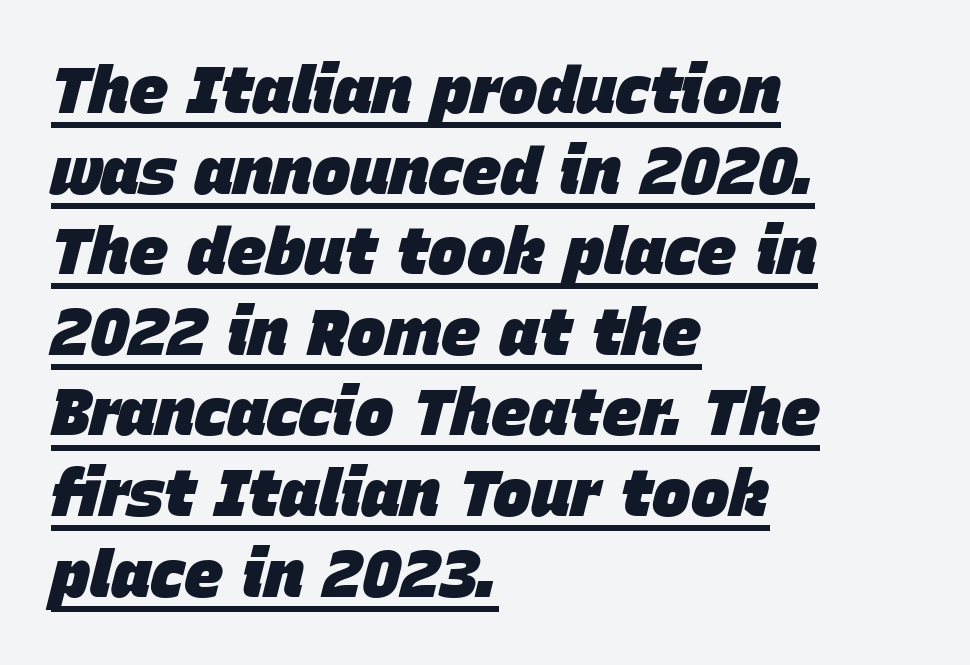
{"italic": "yes", "lean": "right", "slant_degrees": 15, "bold": "yes", "weight": "heavy", "width": "normal", "stroke_contrast": "low", "x_height": "large", "monospaced": "no", "underline": "yes", "align": "left", "line_spacing_ratio": 1.24, "letter_spacing": "normal", "letter_spacing_em": 0.0, "glyph_px": 65}
